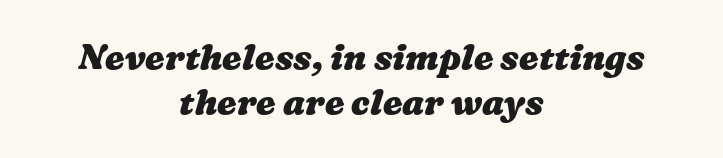
The image shows 35 px heavy, wide type; set centered, normal line spacing (1.3x), normal letter spacing, not underlined; medium stroke contrast and a medium x-height.
